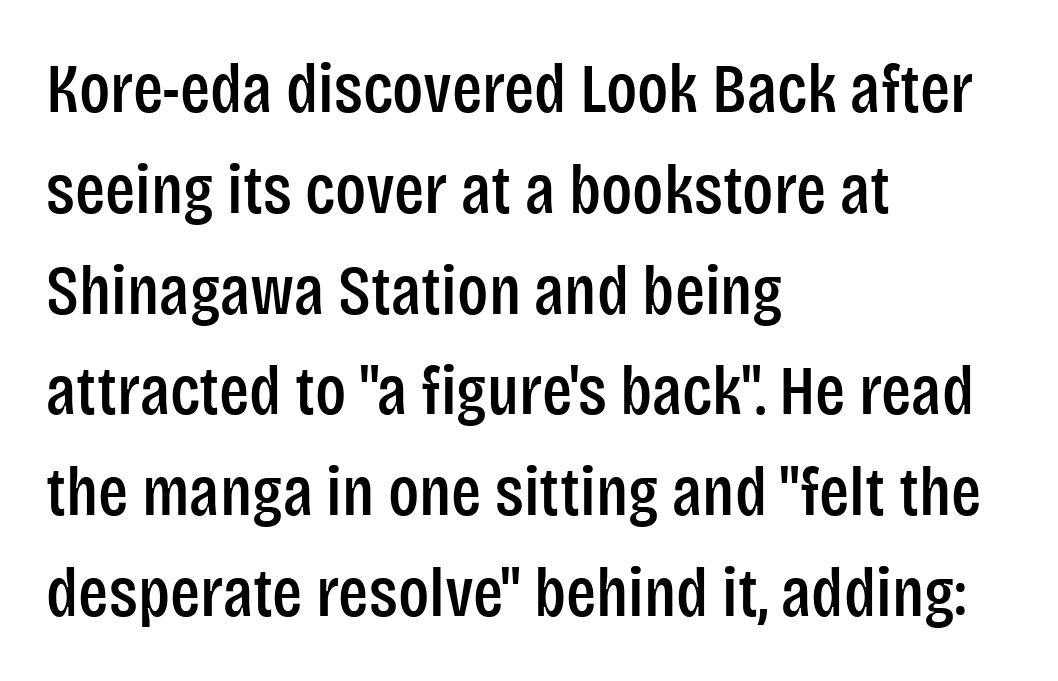
The image shows 70 px condensed sans-serif type, upright; set left-aligned, normal line spacing (1.44x), normal letter spacing, not underlined; low stroke contrast and a large x-height.
